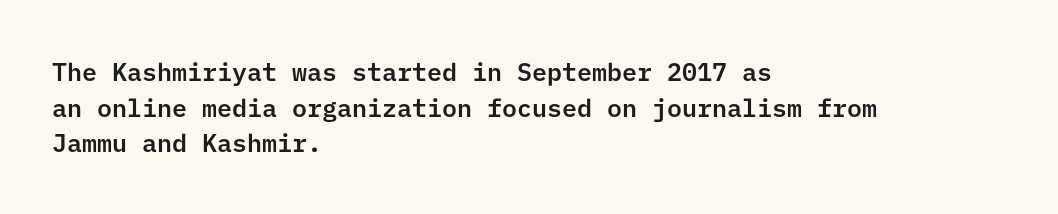
{"italic": "no", "underline": "no", "align": "left", "line_spacing": "normal", "line_spacing_ratio": 1.43, "letter_spacing": "normal", "letter_spacing_em": 0.0, "glyph_px": 25}
